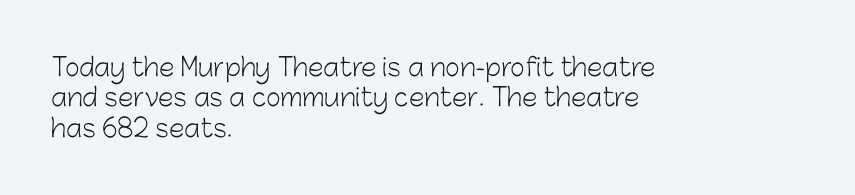
Q: Is the text bold? A: No.
Q: Is the text italic (slanted)? A: No, it is upright.
Q: Is the text underlined? A: No.
Q: How is the paragraph aligned? A: Left-aligned.
Q: Is the spacing between letters normal or unusually wide? A: Normal.
